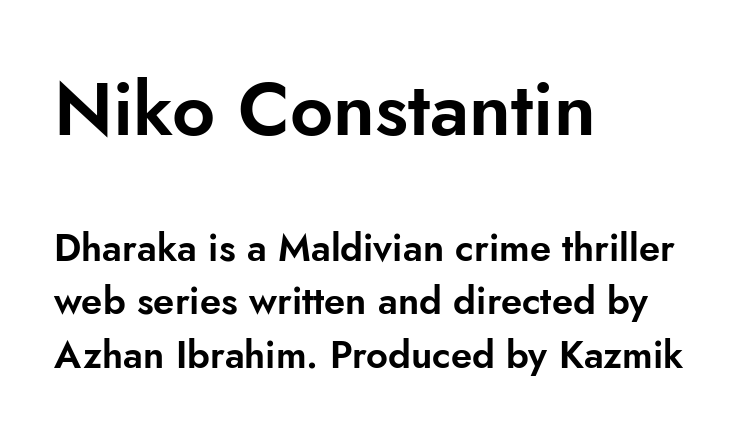
Character widths vary here, with narrow letters taking less room than wide ones. This rendering features lettering with no underline. This sample uses a sans-serif face. The passage shown has conventional tracking throughout. Compared with typical paragraphs, the rows here are spaced about the same.
